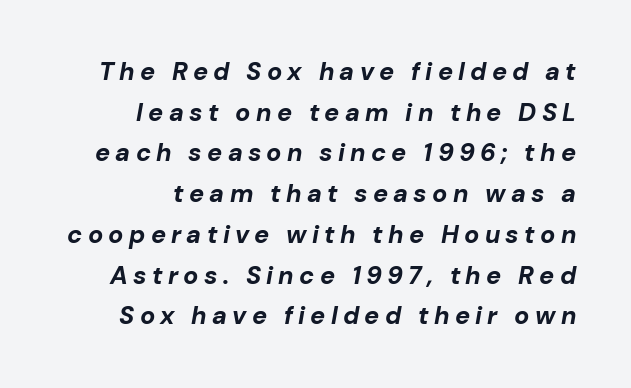
{"italic": "yes", "lean": "right", "slant_degrees": 10, "bold": "yes", "underline": "no", "align": "right", "line_spacing": "normal", "line_spacing_ratio": 1.63, "letter_spacing": "wide", "letter_spacing_em": 0.21, "glyph_px": 25}
